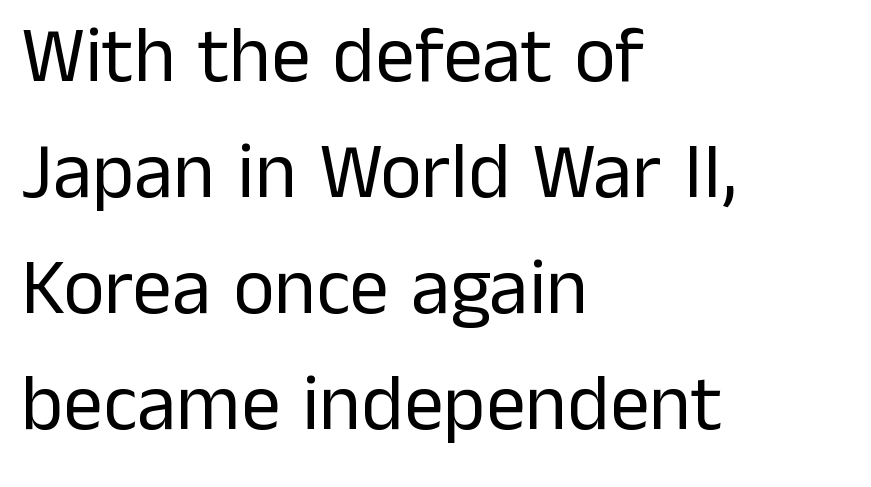
{"serif": "no", "italic": "no", "bold": "no", "weight": "regular", "width": "normal", "stroke_contrast": "low", "x_height": "medium", "monospaced": "no", "underline": "no", "align": "left", "line_spacing": "normal", "line_spacing_ratio": 1.47, "letter_spacing": "normal", "letter_spacing_em": 0.0, "glyph_px": 79}
